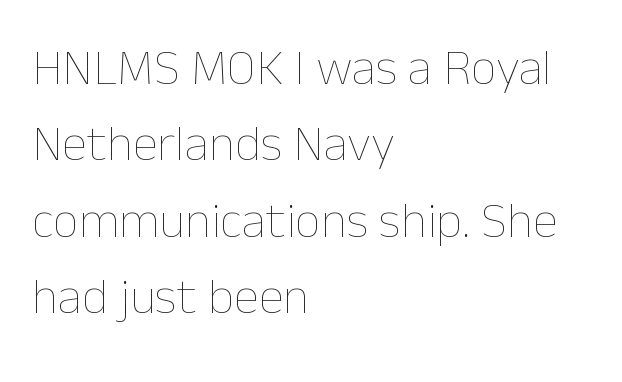
The letterforms sit shoulder to shoulder at normal distance. Letters have the restrained weight of plain body copy at most. Each row of text sits above clean, open space. Spacing verdict: proportional, widths tailored to each character. Short and long lines alike share a common starting point at left. The specimen reads as upright at a glance.
